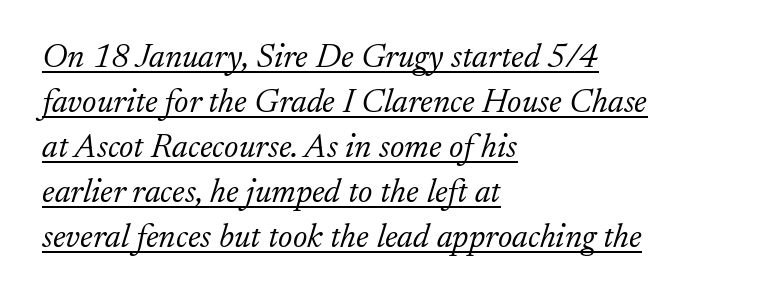
{"serif": "yes", "italic": "yes", "lean": "right", "slant_degrees": 17, "bold": "no", "weight": "light", "width": "normal", "stroke_contrast": "low", "x_height": "small", "monospaced": "no", "underline": "yes", "align": "left", "line_spacing": "normal", "line_spacing_ratio": 1.32, "letter_spacing": "normal", "letter_spacing_em": 0.0, "glyph_px": 34}
